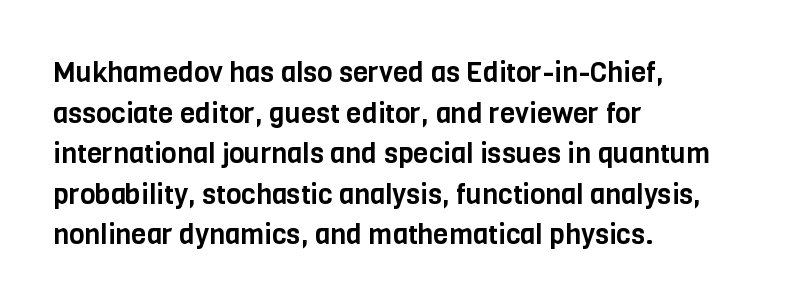
Q: Is the text italic (slanted)? A: No, it is upright.
Q: Is the typeface a serif or a sans-serif typeface? A: Sans-serif.
Q: Is the text underlined? A: No.
Q: How is the paragraph aligned? A: Left-aligned.
Q: Is the spacing between letters normal or unusually wide? A: Normal.
Q: Is the spacing between lines tight, normal or loose? A: Normal.
Q: Width (condensed, normal, or wide)? A: Condensed.
Q: Stroke contrast? A: Low.
Q: x-height? A: Large.
Q: Monospaced? A: No.
